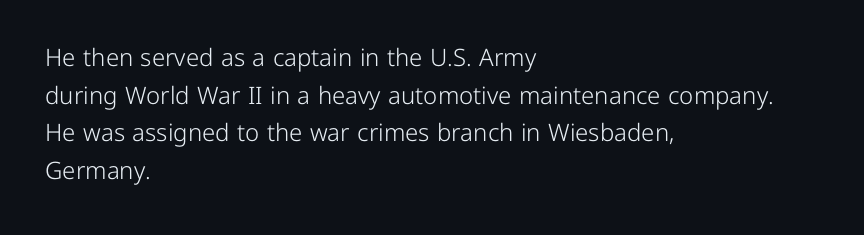
Q: Is the text bold? A: No.
Q: Is the text italic (slanted)? A: No, it is upright.
Q: Is the text underlined? A: No.
Q: How is the paragraph aligned? A: Left-aligned.
Q: Is the spacing between letters normal or unusually wide? A: Normal.
Q: Is the spacing between lines tight, normal or loose? A: Normal.
